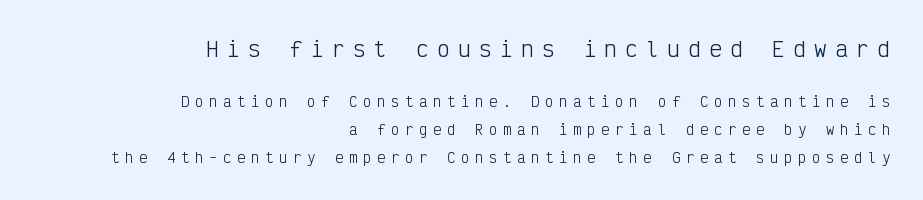
Short and long lines alike share a common ending point at right. Honestly, the rows look like they've been pulled way apart. Any mark beneath the type? The region is blank. Students, note that the glyphs here are deliberately spaced far apart. Notice how the stems are strictly vertical — no italics here.
